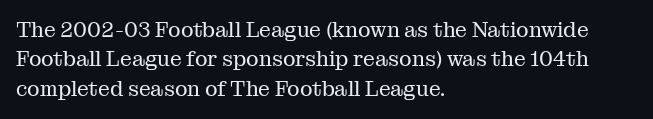
A clean baseline with only descenders dipping below it. If you drew a line through each stem, it would be perfectly vertical. Honestly, the row spacing looks completely unremarkable. Is this a heavy cut? Hardly; it is regular or lighter.
